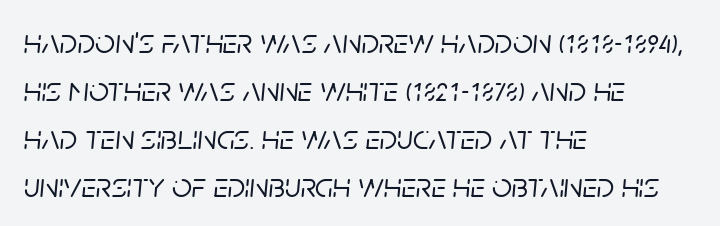
{"italic": "yes", "lean": "right", "slant_degrees": 5, "width": "normal", "stroke_contrast": "low", "x_height": "large", "monospaced": "no", "underline": "no", "align": "left", "line_spacing": "normal", "line_spacing_ratio": 1.37, "letter_spacing": "normal", "letter_spacing_em": 0.0, "glyph_px": 35}
